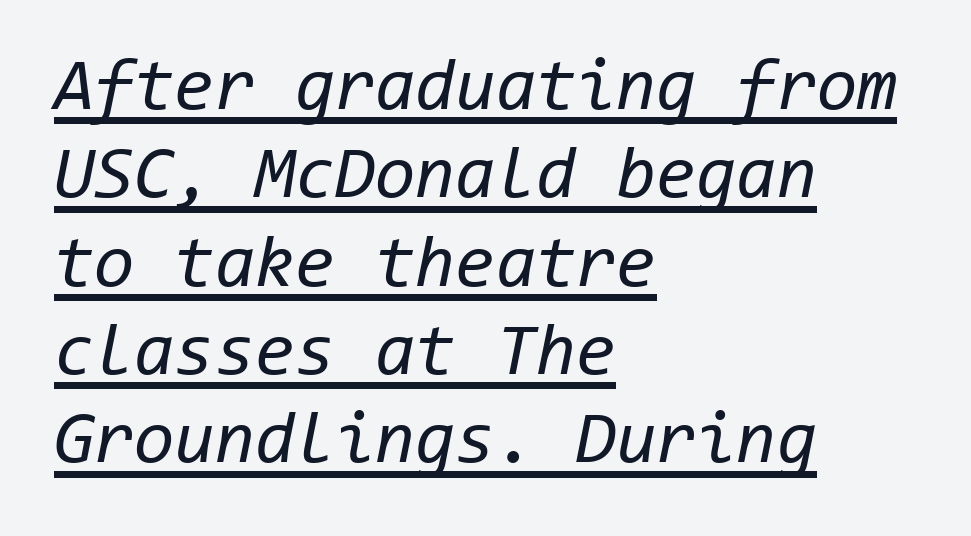
{"italic": "yes", "lean": "right", "slant_degrees": 11, "bold": "no", "weight": "regular", "width": "normal", "stroke_contrast": "low", "x_height": "medium", "monospaced": "yes", "underline": "yes", "align": "left", "line_spacing_ratio": 1.21, "letter_spacing": "normal", "letter_spacing_em": 0.0, "glyph_px": 73}
